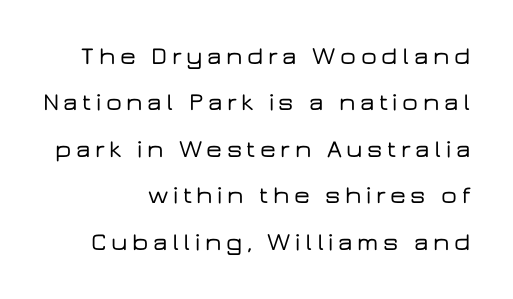
Q: Is the text italic (slanted)? A: No, it is upright.
Q: Is the text underlined? A: No.
Q: How is the paragraph aligned? A: Right-aligned.
